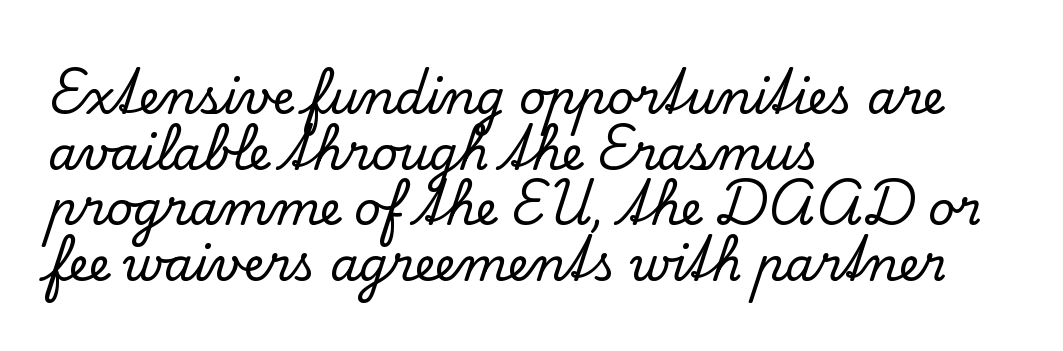
The image shows 46 px serif type; set left-aligned, line spacing 1.21x, normal letter spacing, not underlined; low stroke contrast and a small x-height.
